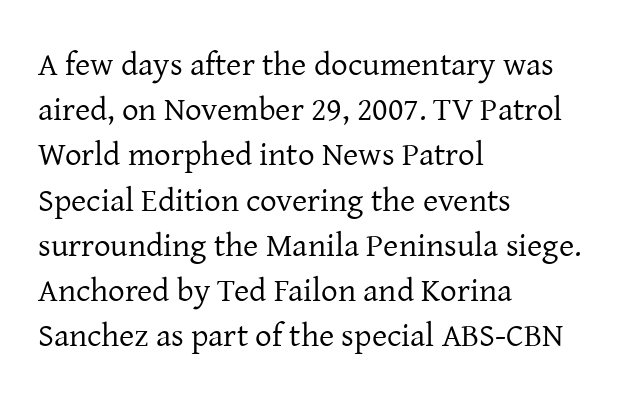
The image shows 33 px regular-weight serif type, upright; set left-aligned, normal line spacing (1.37x), normal letter spacing, not underlined; low stroke contrast and a medium x-height.
